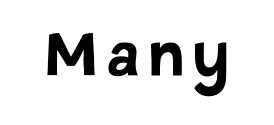
Stroke thickness is high; the sample reads as a true bold. The rendering shows plain stroke endings on the letterforms — a sans-serif design. Italic? Not at all — the glyphs are vertical. Type without underlining. These lines are rendered in a variable-pitch font.
